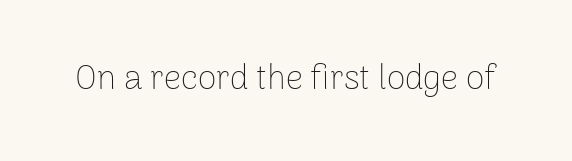
{"serif": "no", "italic": "no", "bold": "no", "weight": "thin", "width": "normal", "stroke_contrast": "low", "x_height": "medium", "monospaced": "no", "underline": "no", "letter_spacing": "normal", "letter_spacing_em": 0.0, "glyph_px": 34}
